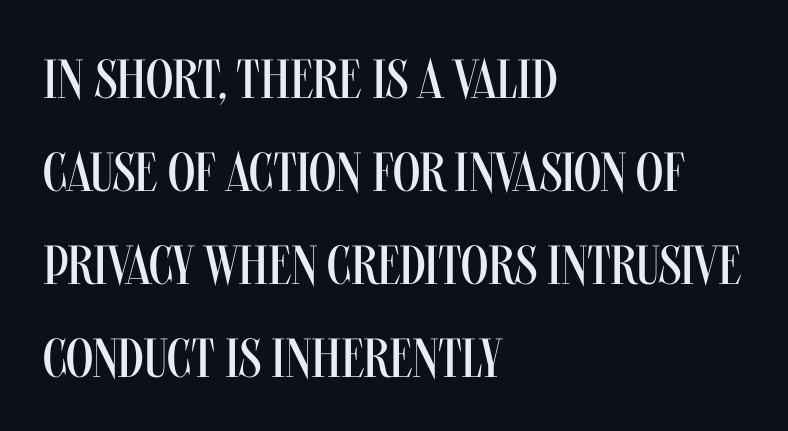
The image shows 55 px regular-weight, condensed sans-serif type, upright; set left-aligned, normal line spacing (1.69x), normal letter spacing, not underlined; medium stroke contrast and a large x-height.
